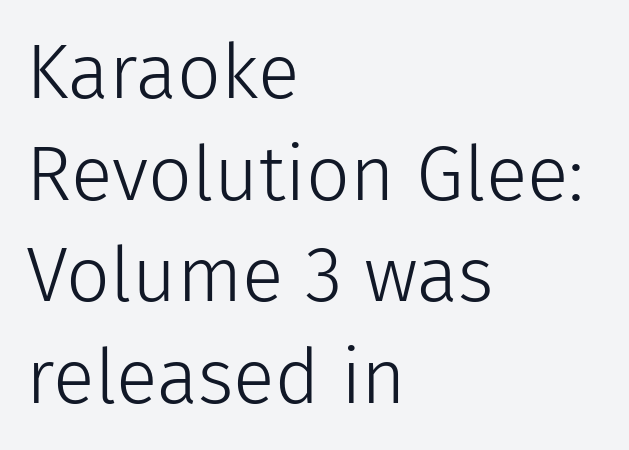
{"serif": "no", "italic": "no", "bold": "no", "weight": "light", "width": "normal", "stroke_contrast": "low", "x_height": "medium", "monospaced": "no", "underline": "no", "align": "left", "line_spacing": "normal", "line_spacing_ratio": 1.32, "letter_spacing": "normal", "letter_spacing_em": 0.0, "glyph_px": 77}
